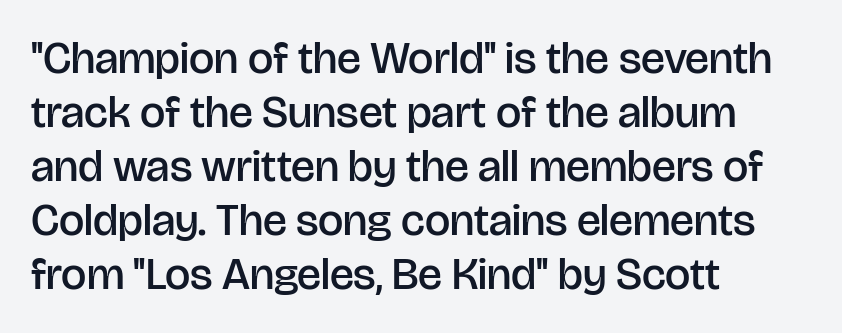
Stems and bowls a touch heavier than normal — semibold. If you drew a ruler down the left edge, every line would touch it. The foot of each line stays bare and open. Here the glyphs are tracked normally, forming tight word shapes. This rendering employs a face without finishing strokes, i.e., a sans-serif.
